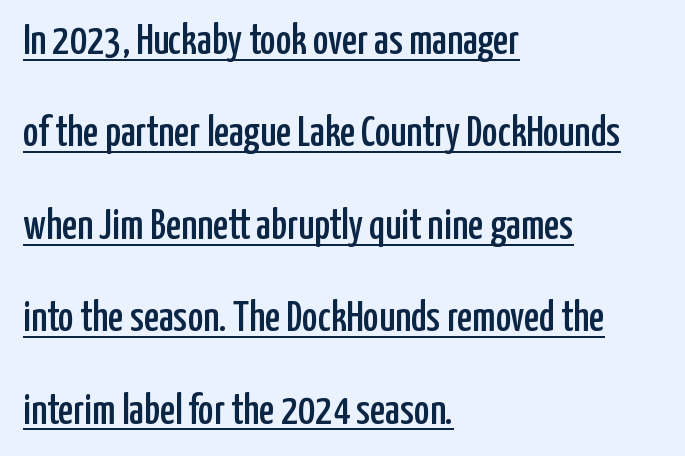
The tracking reads as untouched default to a designer's eye. The words here are underlined. Letterform terminals end flat and unadorned throughout the passage. You could not count columns in this text — the font is proportionally spaced.
